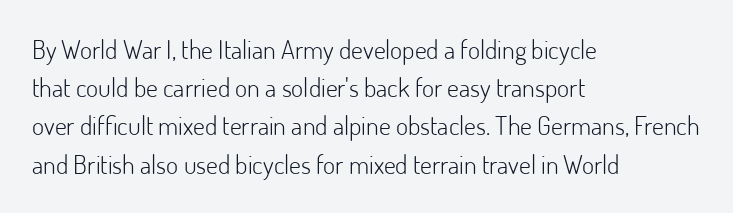
Q: Is the text bold? A: No.
Q: Is the text italic (slanted)? A: No, it is upright.
Q: Is the text underlined? A: No.
Q: How is the paragraph aligned? A: Left-aligned.
Q: Is the spacing between letters normal or unusually wide? A: Normal.
Q: Is the spacing between lines tight, normal or loose? A: Normal.
